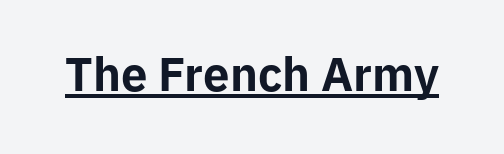
{"serif": "no", "italic": "no", "bold": "yes", "weight": "bold", "width": "normal", "stroke_contrast": "low", "x_height": "medium", "monospaced": "no", "underline": "yes", "letter_spacing": "normal", "letter_spacing_em": 0.0, "glyph_px": 45}
